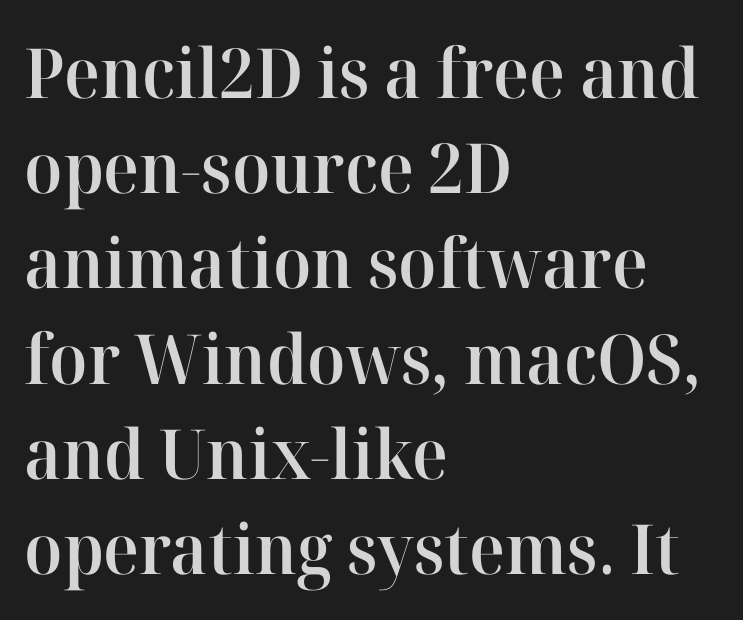
Italic: no, the glyphs are upright roman. In terms of letterspacing, this is plain default setting. This sample keeps an unexceptional amount of space between lines. Rule under the text: the space is simply empty. Every row of glyphs begins at an identical x-position on the left. The font family rendered here belongs to the serif group.
